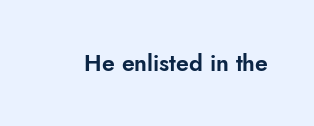
Q: Is the text italic (slanted)? A: No, it is upright.
Q: Is the text underlined? A: No.
Q: Is the spacing between letters normal or unusually wide? A: Normal.
